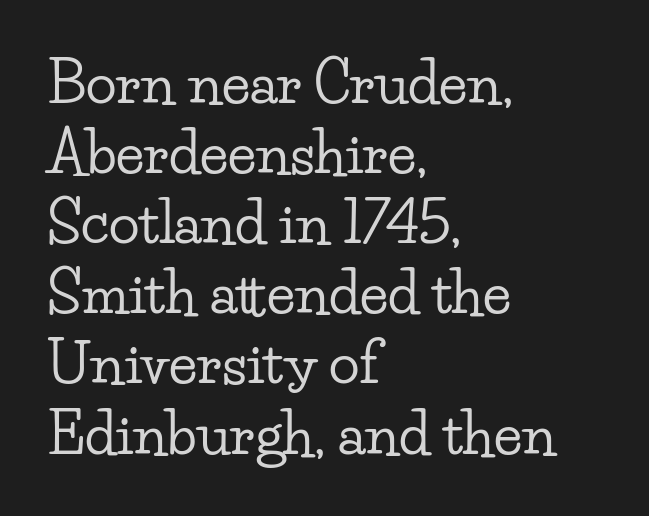
Italic? Not at all — the glyphs are vertical. The characters display serif detailing at their extremities. The strip under each line holds only bare page. The passage shown is typed in a proportional face where columns would drift. Horizontally, the lines are justified to the leading edge only.
